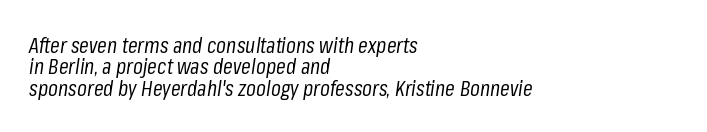
{"italic": "yes", "lean": "right", "slant_degrees": 8, "bold": "no", "underline": "no", "align": "left", "line_spacing": "tight", "line_spacing_ratio": 0.97, "letter_spacing": "normal", "letter_spacing_em": 0.0, "glyph_px": 22}
